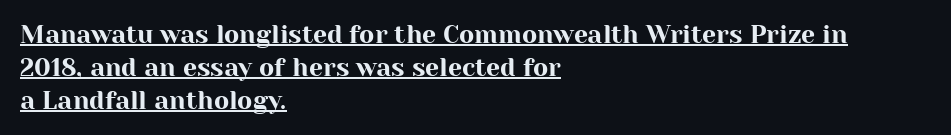
{"italic": "no", "underline": "yes", "align": "left", "line_spacing": "normal", "line_spacing_ratio": 1.32, "letter_spacing": "normal", "letter_spacing_em": 0.0, "glyph_px": 25}
